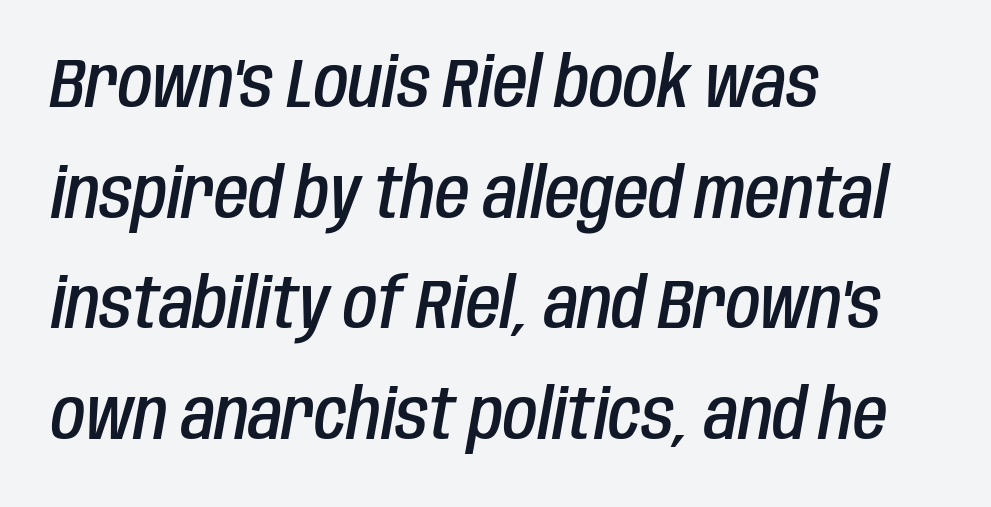
{"italic": "yes", "lean": "right", "slant_degrees": 10, "bold": "semi", "weight": "semibold", "width": "condensed", "stroke_contrast": "low", "x_height": "large", "monospaced": "no", "underline": "no", "align": "left", "line_spacing": "normal", "line_spacing_ratio": 1.58, "letter_spacing": "normal", "letter_spacing_em": 0.0, "glyph_px": 70}
